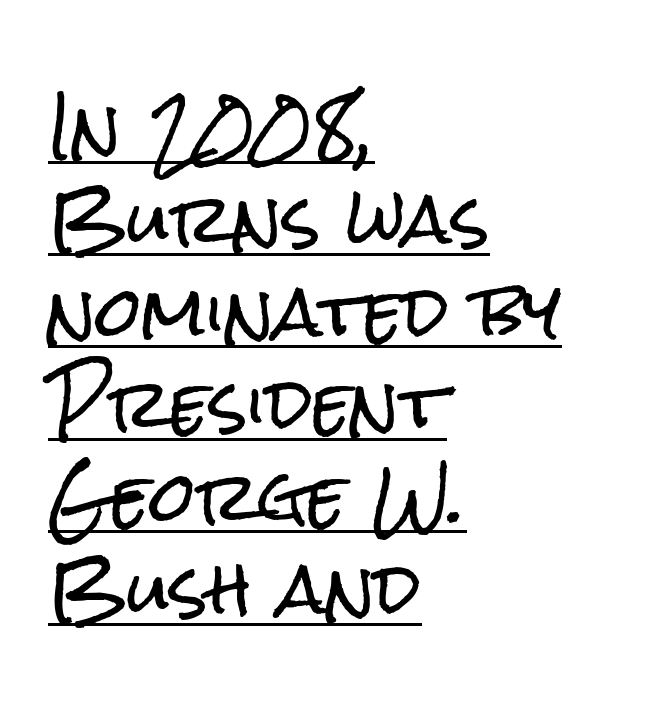
{"serif": "no", "italic": "no", "width": "condensed", "stroke_contrast": "low", "x_height": "medium", "monospaced": "no", "underline": "yes", "align": "left", "line_spacing": "normal", "line_spacing_ratio": 1.4, "letter_spacing": "normal", "letter_spacing_em": 0.0, "glyph_px": 66}
